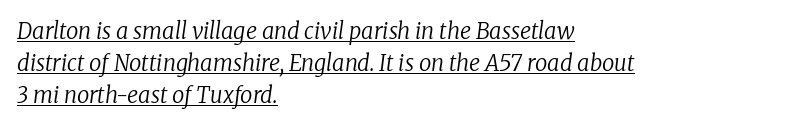
{"italic": "yes", "lean": "right", "slant_degrees": 8, "bold": "no", "underline": "yes", "align": "left", "line_spacing": "normal", "line_spacing_ratio": 1.46, "letter_spacing": "normal", "letter_spacing_em": 0.0, "glyph_px": 22}
